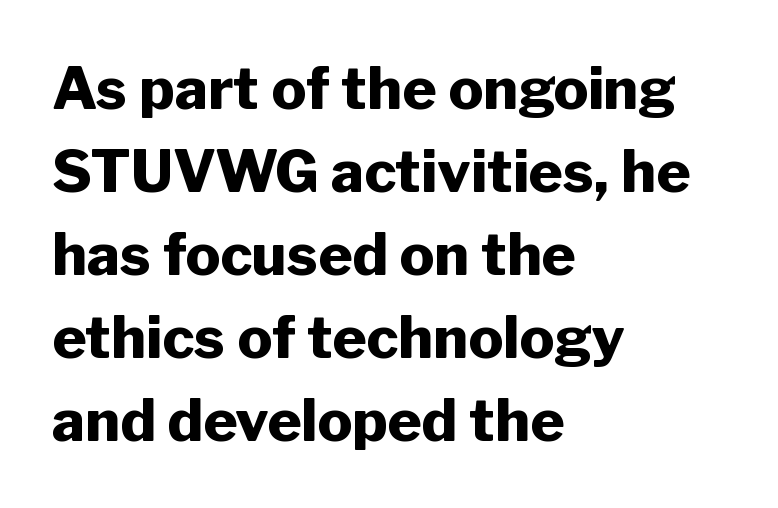
{"serif": "no", "italic": "no", "bold": "yes", "weight": "heavy", "width": "normal", "stroke_contrast": "low", "x_height": "medium", "monospaced": "no", "underline": "no", "align": "left", "line_spacing": "normal", "line_spacing_ratio": 1.43, "letter_spacing": "normal", "letter_spacing_em": 0.0, "glyph_px": 58}
